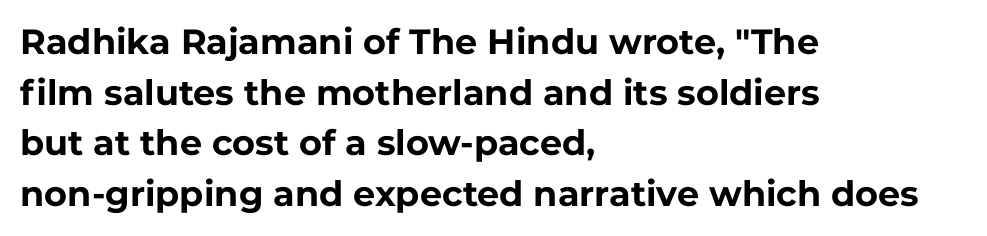
The image shows 35 px bold sans-serif type, upright; set left-aligned, normal line spacing (1.45x), normal letter spacing, not underlined; low stroke contrast and a medium x-height.
